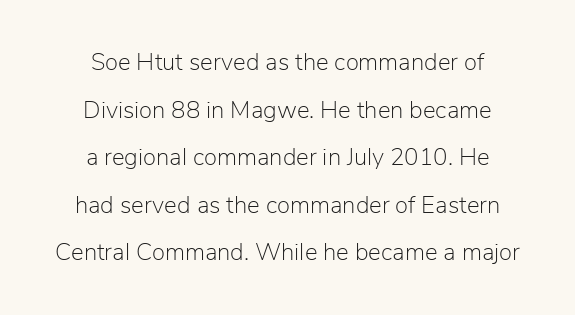
In terms of letterspacing, this is plain default setting. Line spacing here is loose. The specimen reads as upright at a glance. These lines stack symmetrically, like a column narrowing and widening about its center. A clean baseline with only descenders dipping below it.
